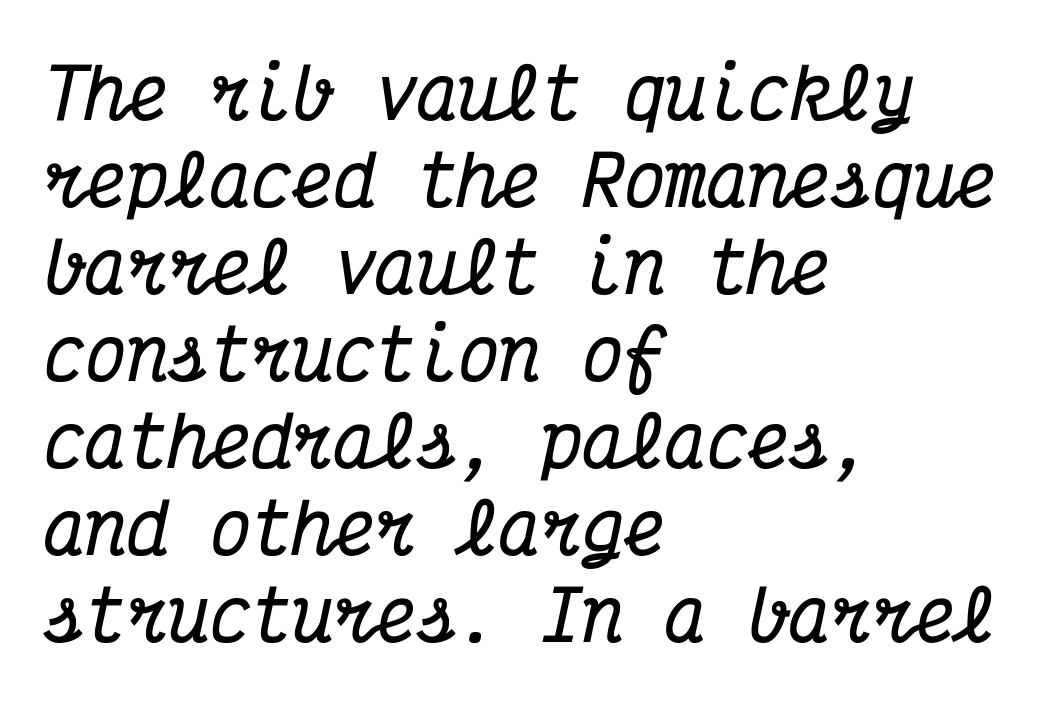
{"serif": "yes", "italic": "yes", "lean": "right", "slant_degrees": 12, "bold": "yes", "weight": "bold", "width": "condensed", "stroke_contrast": "medium", "x_height": "medium", "monospaced": "yes", "underline": "no", "align": "left", "line_spacing": "normal", "line_spacing_ratio": 1.26, "letter_spacing": "normal", "letter_spacing_em": 0.0, "glyph_px": 69}
